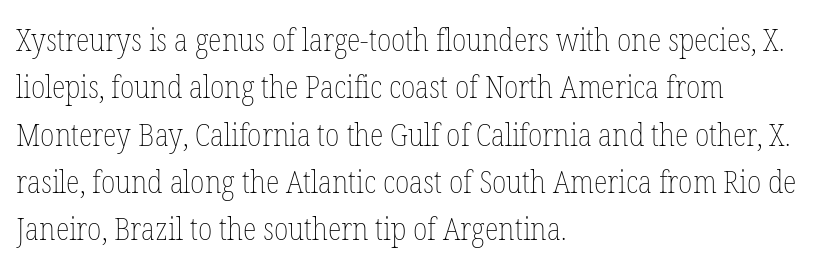
The image shows 32 px thin, condensed type, upright; set left-aligned, normal line spacing (1.48x), normal letter spacing, not underlined; low stroke contrast and a medium x-height.
